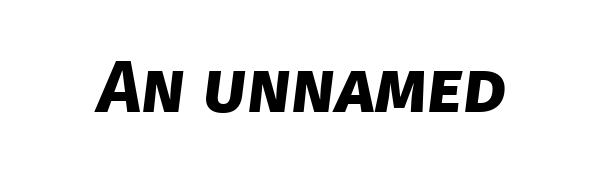
{"serif": "no", "bold": "yes", "weight": "bold", "width": "normal", "stroke_contrast": "low", "x_height": "large", "monospaced": "no", "underline": "no", "letter_spacing": "normal", "letter_spacing_em": 0.0, "glyph_px": 73}
